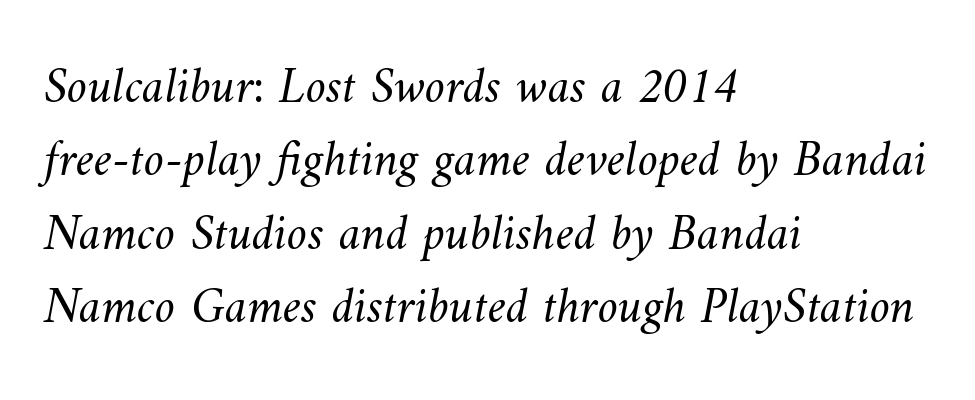
{"bold": "no", "weight": "light", "width": "normal", "stroke_contrast": "medium", "x_height": "small", "monospaced": "no", "underline": "no", "align": "left", "line_spacing": "normal", "line_spacing_ratio": 1.44, "letter_spacing": "normal", "letter_spacing_em": 0.0, "glyph_px": 51}
